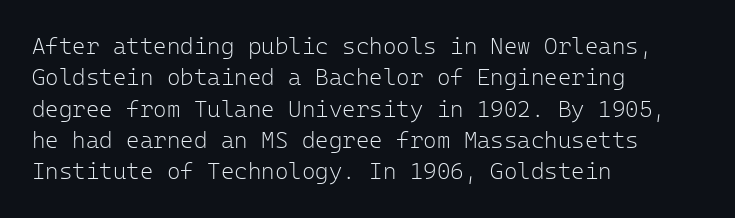
{"italic": "no", "bold": "no", "underline": "no", "align": "left", "line_spacing": "normal", "line_spacing_ratio": 1.36, "letter_spacing": "normal", "letter_spacing_em": 0.0, "glyph_px": 23}
